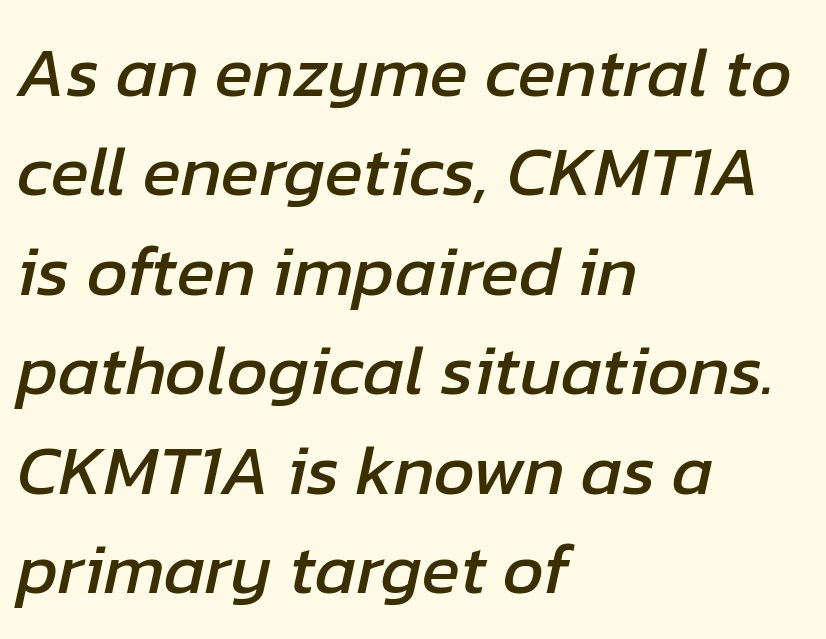
Q: Is the text italic (slanted)? A: Yes, it leans right by about 12 degrees.
Q: Is the text underlined? A: No.
Q: How is the paragraph aligned? A: Left-aligned.
Q: Is the spacing between letters normal or unusually wide? A: Normal.
Q: Is the spacing between lines tight, normal or loose? A: Normal.
Q: Width (condensed, normal, or wide)? A: Normal.
Q: Stroke contrast? A: Low.
Q: x-height? A: Medium.
Q: Monospaced? A: No.
